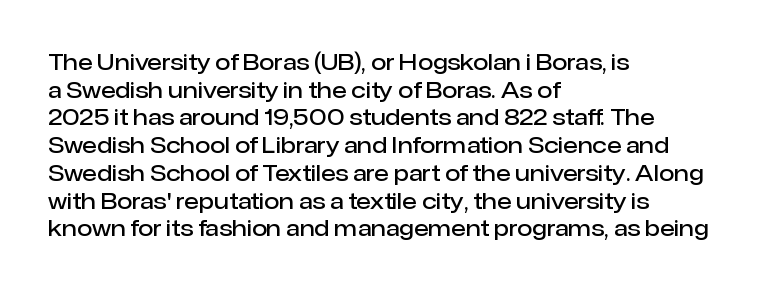
You can tell it's not italic because the verticals are truly vertical. Underlining? Definitely not there. Teacher's note: observe the even left margin — that is flush-left alignment. On the weight axis this lands at semibold, roughly 600.
